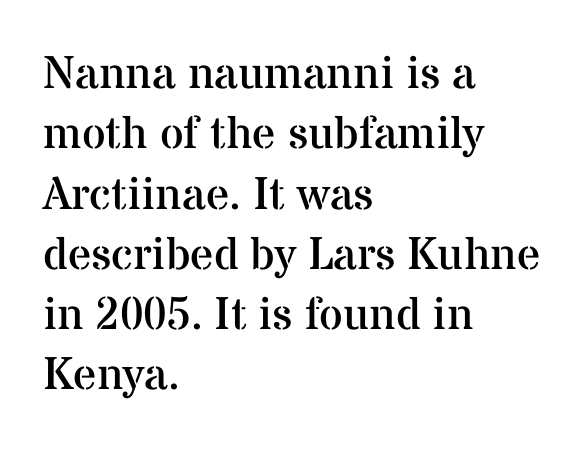
{"serif": "yes", "italic": "no", "bold": "no", "weight": "regular", "width": "normal", "stroke_contrast": "medium", "x_height": "medium", "monospaced": "no", "underline": "no", "align": "left", "line_spacing": "normal", "line_spacing_ratio": 1.31, "letter_spacing": "normal", "letter_spacing_em": 0.0, "glyph_px": 46}
